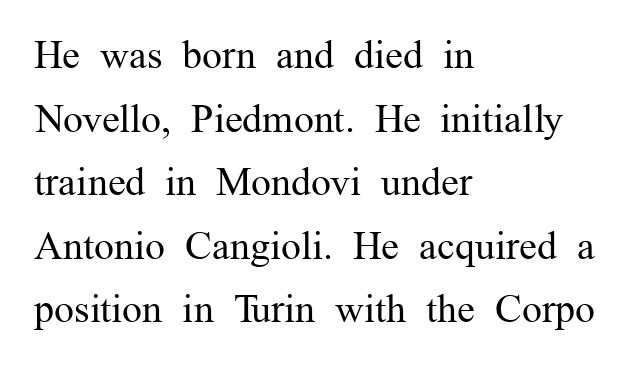
Q: Is the text bold? A: No.
Q: Is the text italic (slanted)? A: No, it is upright.
Q: Is the typeface a serif or a sans-serif typeface? A: Serif.
Q: Is the text underlined? A: No.
Q: How is the paragraph aligned? A: Left-aligned.
Q: Is the spacing between letters normal or unusually wide? A: Normal.
Q: Is the spacing between lines tight, normal or loose? A: Normal.
Q: Width (condensed, normal, or wide)? A: Normal.
Q: Stroke contrast? A: Medium.
Q: x-height? A: Medium.
Q: Monospaced? A: No.
